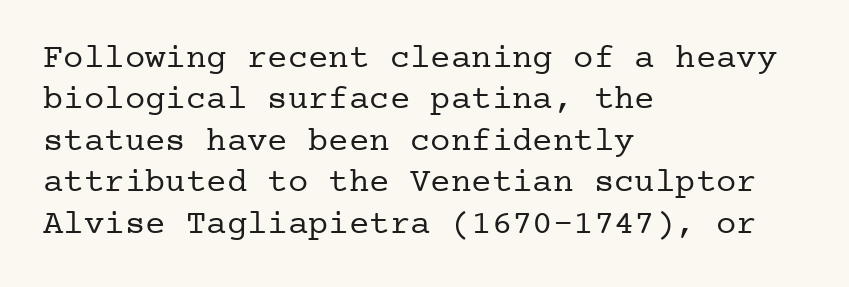
The image shows 34 px regular-weight serif type, upright; set left-aligned, line spacing 1.22x, normal letter spacing, not underlined; low stroke contrast and a medium x-height.
